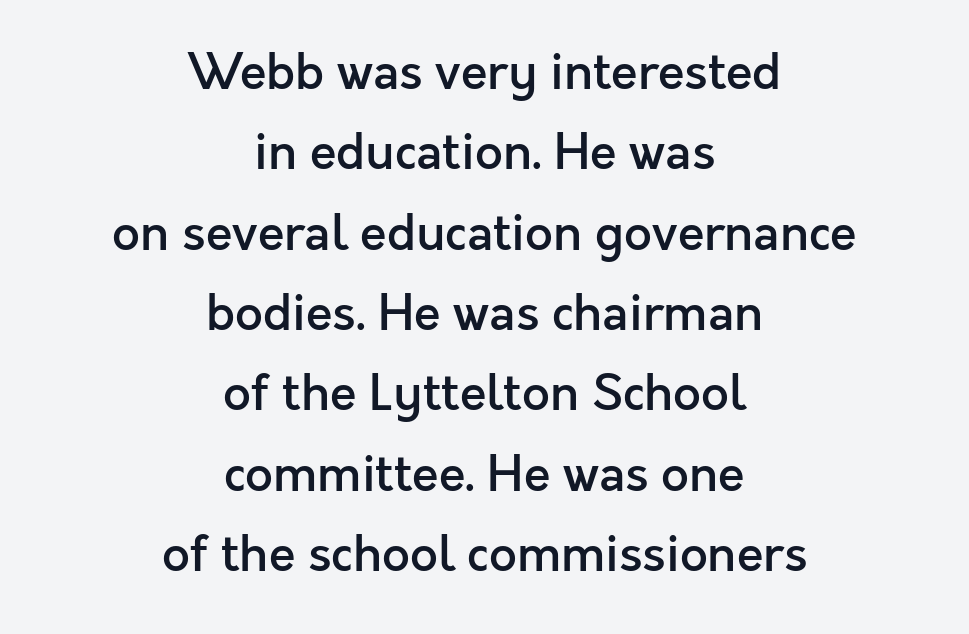
Normally led — the rows are evenly, conventionally spaced. In terms of letterform style, serifs are entirely absent. The rendering positions every line midway between the sides. The face used here is proportionally spaced, like ordinary book or web type.
